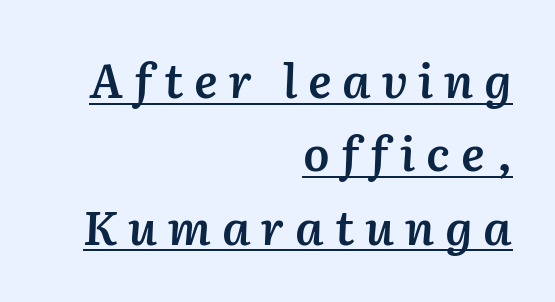
Q: Is the text bold? A: Semi-bold.
Q: Is the text italic (slanted)? A: Yes, it leans right by about 2 degrees.
Q: Is the text underlined? A: Yes.
Q: How is the paragraph aligned? A: Right-aligned.
Q: Is the spacing between letters normal or unusually wide? A: Unusually wide.
Q: Is the spacing between lines tight, normal or loose? A: Normal.
Q: Width (condensed, normal, or wide)? A: Normal.
Q: Stroke contrast? A: Medium.
Q: x-height? A: Medium.
Q: Monospaced? A: No.
